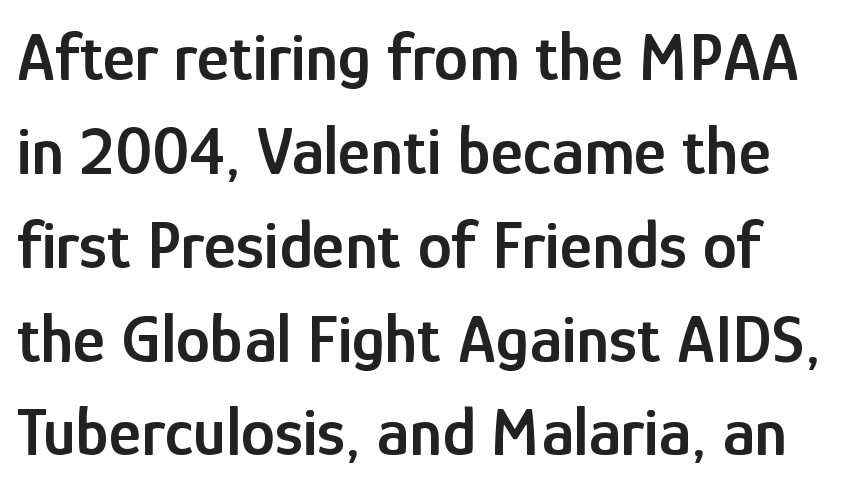
{"serif": "no", "italic": "no", "bold": "semi", "weight": "semibold", "width": "condensed", "stroke_contrast": "low", "x_height": "medium", "monospaced": "no", "underline": "no", "line_spacing": "normal", "line_spacing_ratio": 1.36, "letter_spacing": "normal", "letter_spacing_em": 0.0, "glyph_px": 69}
